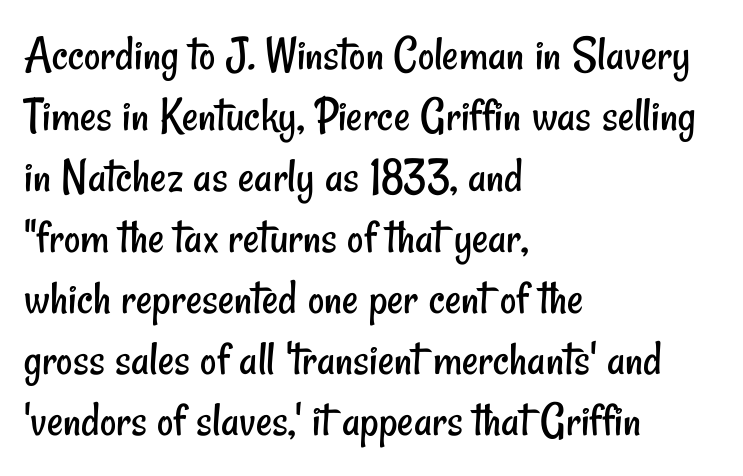
Words float on clear page, feet unadorned. You could call the tracking neutral — neither tight nor loose. Is this a fixed-width face? No — the glyphs have proportional, varying widths. Bold? No — there's no thickening of the strokes.
